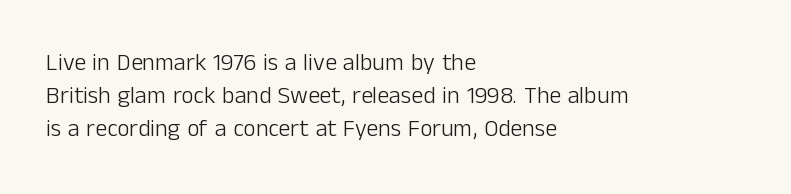
Q: Is the text bold? A: No.
Q: Is the text italic (slanted)? A: No, it is upright.
Q: Is the text underlined? A: No.
Q: How is the paragraph aligned? A: Left-aligned.
Q: Is the spacing between letters normal or unusually wide? A: Normal.
Q: Is the spacing between lines tight, normal or loose? A: Normal.
